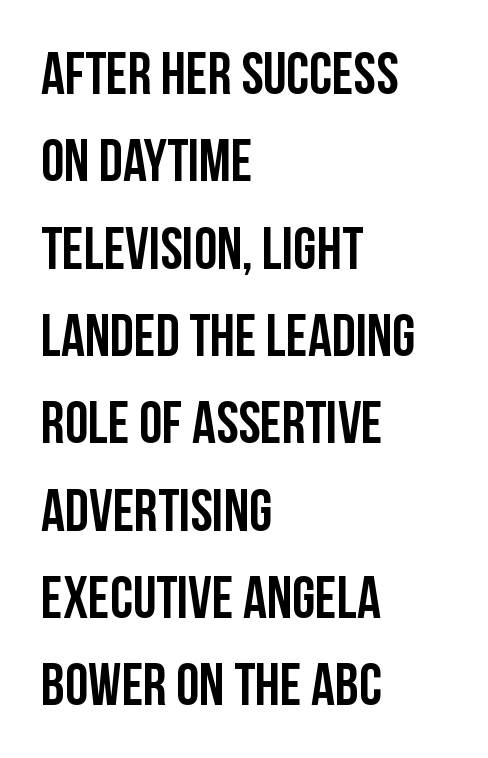
Q: Is the text italic (slanted)? A: No, it is upright.
Q: Is the typeface a serif or a sans-serif typeface? A: Sans-serif.
Q: Is the text underlined? A: No.
Q: How is the paragraph aligned? A: Left-aligned.
Q: Is the spacing between letters normal or unusually wide? A: Normal.
Q: Is the spacing between lines tight, normal or loose? A: Normal.
Q: Width (condensed, normal, or wide)? A: Condensed.
Q: Stroke contrast? A: Low.
Q: x-height? A: Large.
Q: Monospaced? A: No.
